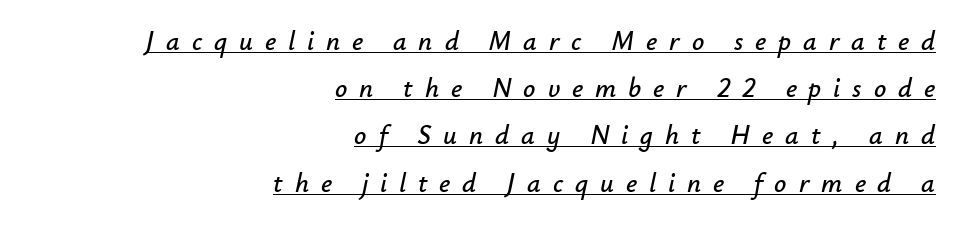
Short and long lines alike share a common ending point at right. Quick note: underline on. Characters are canted at an angle relative to the baseline's perpendicular. Does extra space separate the letters? Yes, quite a lot of it.
